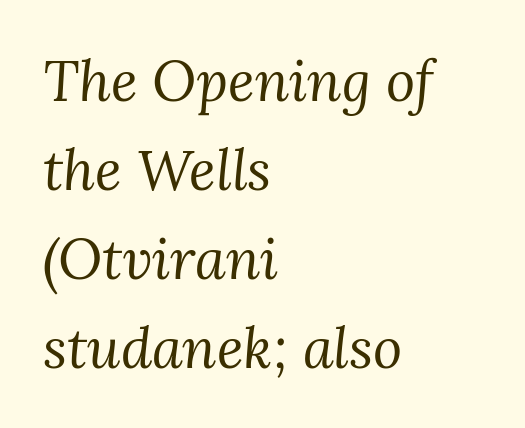
Character widths vary here, with narrow letters taking less room than wide ones. The typesetting does not lean heavy: it is not bold. Typographically, this falls in the serif category. The paragraph has a hard left edge and a soft right edge.
